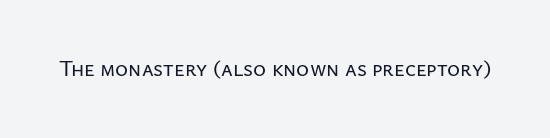
Q: Is the text italic (slanted)? A: No, it is upright.
Q: Is the text underlined? A: No.
Q: Is the spacing between letters normal or unusually wide? A: Normal.
